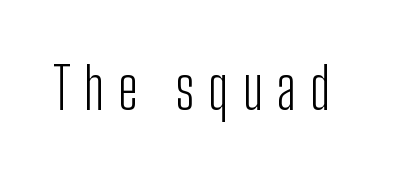
The letters stand upright; this is a roman face. Weight: not bold — regular or lighter. Clear beneath every line of the passage. Here the designer chose a conventional face with non-uniform glyph widths. Stroke terminals: plain, sans-serif. This sample uses expanded letter spacing, leaving extra air between glyphs.
